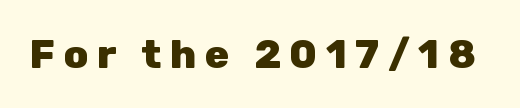
A bare baseline throughout the passage. The characters display no serif detailing; their extremities are plain. Looks like regular typesetting: each glyph gets only the width it needs. The letters stand upright; this is a roman face.
